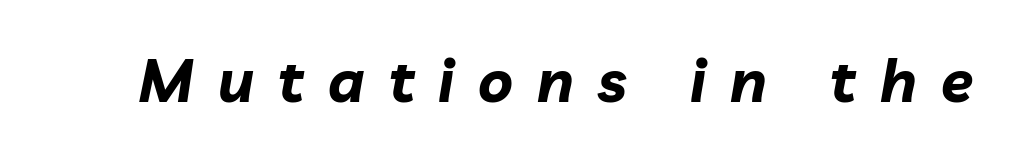
Q: Is the text bold? A: Yes.
Q: Is the text italic (slanted)? A: Yes, it leans right by about 10 degrees.
Q: Is the text underlined? A: No.
Q: Is the spacing between letters normal or unusually wide? A: Unusually wide.
Q: Width (condensed, normal, or wide)? A: Normal.
Q: Stroke contrast? A: Low.
Q: x-height? A: Medium.
Q: Monospaced? A: No.
